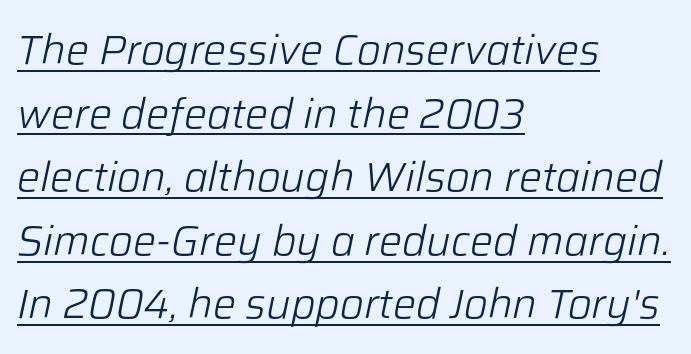
{"italic": "yes", "lean": "right", "slant_degrees": 12, "bold": "no", "weight": "light", "width": "normal", "stroke_contrast": "low", "x_height": "medium", "monospaced": "no", "underline": "yes", "align": "left", "line_spacing": "normal", "line_spacing_ratio": 1.55, "letter_spacing": "normal", "letter_spacing_em": 0.0, "glyph_px": 41}
